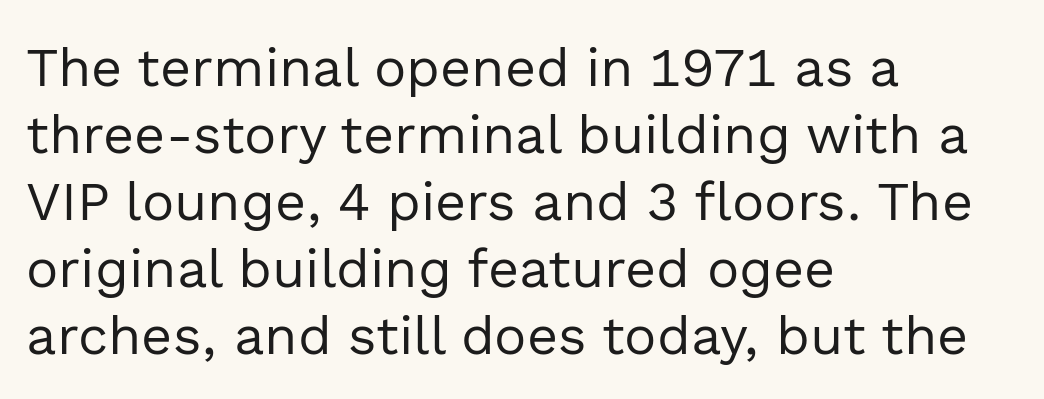
Q: Is the text bold? A: No.
Q: Is the text italic (slanted)? A: No, it is upright.
Q: Is the typeface a serif or a sans-serif typeface? A: Sans-serif.
Q: Is the text underlined? A: No.
Q: How is the paragraph aligned? A: Left-aligned.
Q: Is the spacing between letters normal or unusually wide? A: Normal.
Q: Width (condensed, normal, or wide)? A: Normal.
Q: x-height? A: Medium.
Q: Monospaced? A: No.
